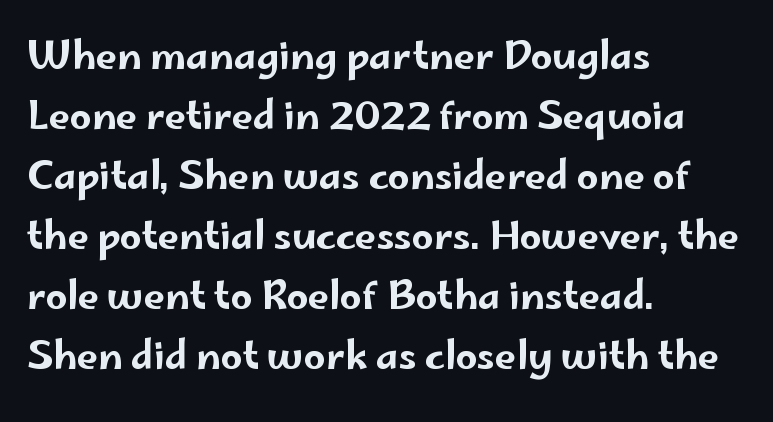
Q: Is the text italic (slanted)? A: No, it is upright.
Q: Is the typeface a serif or a sans-serif typeface? A: Sans-serif.
Q: Is the text underlined? A: No.
Q: How is the paragraph aligned? A: Left-aligned.
Q: Is the spacing between letters normal or unusually wide? A: Normal.
Q: Is the spacing between lines tight, normal or loose? A: Normal.
Q: Width (condensed, normal, or wide)? A: Wide.
Q: Stroke contrast? A: Low.
Q: x-height? A: Small.
Q: Monospaced? A: No.
